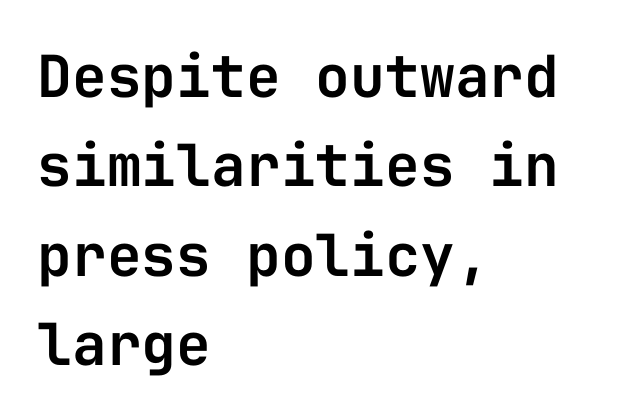
The image shows 58 px sans-serif type, upright, monospaced; set left-aligned, normal line spacing (1.54x), normal letter spacing, not underlined; low stroke contrast and a medium x-height.
